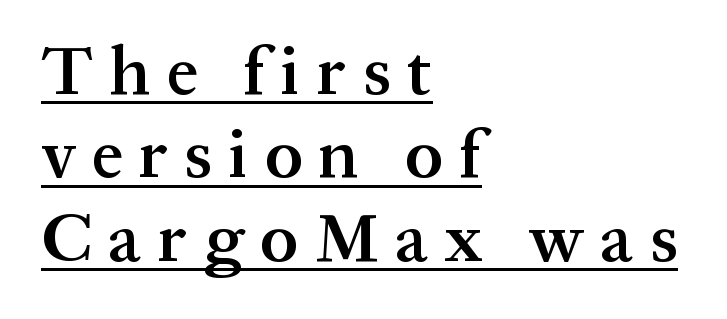
The typography opts for an upright posture over an oblique one. This is moderately heavy type, rendered in semibold. The paragraph shown leans on its left margin. Honestly, the underline is the first thing you notice here.
